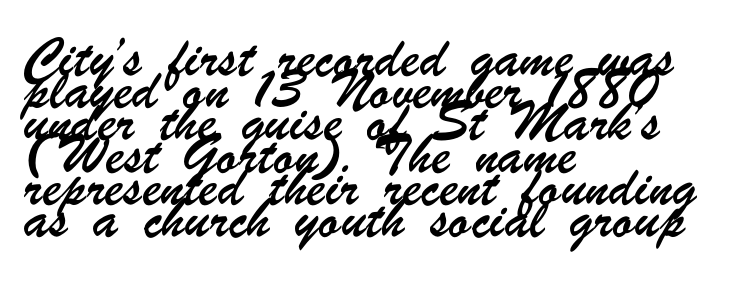
{"underline": "no", "align": "left", "line_spacing": "normal", "line_spacing_ratio": 1.29, "letter_spacing": "normal", "letter_spacing_em": 0.0, "glyph_px": 25}
